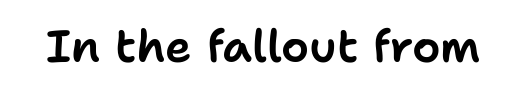
Q: Is the text italic (slanted)? A: No, it is upright.
Q: Is the typeface a serif or a sans-serif typeface? A: Sans-serif.
Q: Is the text underlined? A: No.
Q: Is the spacing between letters normal or unusually wide? A: Normal.
Q: Width (condensed, normal, or wide)? A: Normal.
Q: Stroke contrast? A: Low.
Q: x-height? A: Medium.
Q: Monospaced? A: No.
